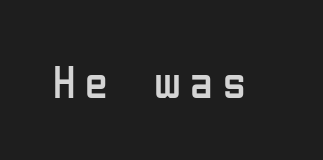
{"serif": "no", "italic": "no", "bold": "no", "weight": "regular", "width": "condensed", "stroke_contrast": "low", "x_height": "medium", "monospaced": "no", "underline": "no", "letter_spacing": "wide", "letter_spacing_em": 0.21, "glyph_px": 46}
